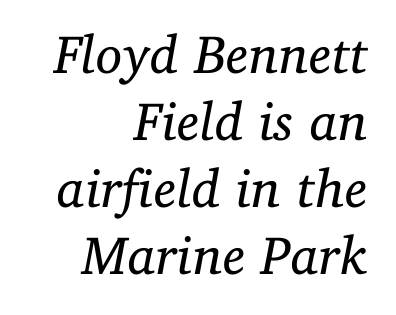
{"serif": "yes", "italic": "yes", "lean": "right", "slant_degrees": 11, "bold": "no", "weight": "regular", "width": "normal", "stroke_contrast": "low", "x_height": "medium", "monospaced": "no", "underline": "no", "align": "right", "line_spacing_ratio": 1.24, "letter_spacing": "normal", "letter_spacing_em": 0.0, "glyph_px": 54}
